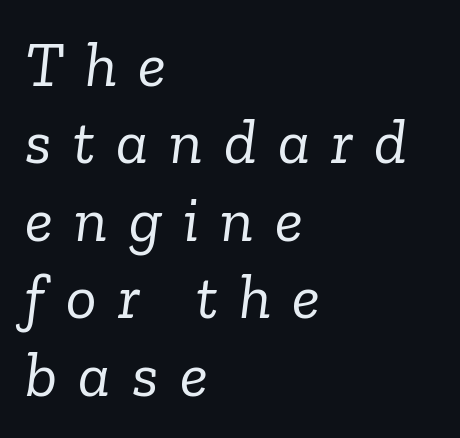
{"serif": "yes", "italic": "yes", "lean": "right", "slant_degrees": 6, "bold": "no", "weight": "light", "width": "normal", "stroke_contrast": "low", "x_height": "medium", "monospaced": "no", "underline": "no", "align": "left", "line_spacing_ratio": 1.21, "letter_spacing": "wide", "letter_spacing_em": 0.33, "glyph_px": 64}
